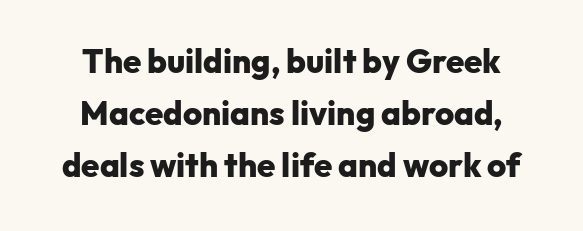
Q: Is the text bold? A: Yes.
Q: Is the text italic (slanted)? A: No, it is upright.
Q: Is the typeface a serif or a sans-serif typeface? A: Sans-serif.
Q: Is the text underlined? A: No.
Q: Is the spacing between letters normal or unusually wide? A: Normal.
Q: Is the spacing between lines tight, normal or loose? A: Normal.
Q: Width (condensed, normal, or wide)? A: Normal.
Q: Stroke contrast? A: Low.
Q: x-height? A: Medium.
Q: Monospaced? A: No.
